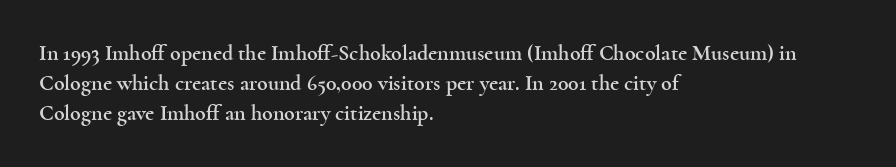
Q: Is the text italic (slanted)? A: No, it is upright.
Q: Is the text underlined? A: No.
Q: How is the paragraph aligned? A: Left-aligned.
Q: Is the spacing between letters normal or unusually wide? A: Normal.
Q: Is the spacing between lines tight, normal or loose? A: Normal.
